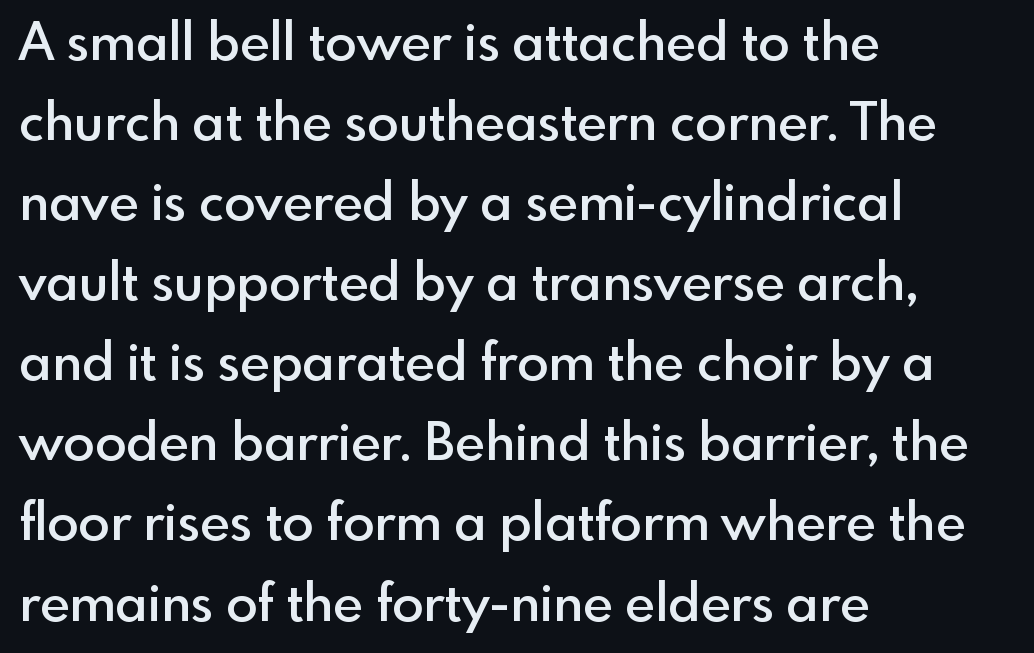
The image shows 52 px semibold sans-serif type, upright; set left-aligned, normal line spacing (1.54x), normal letter spacing, not underlined; a small x-height.
